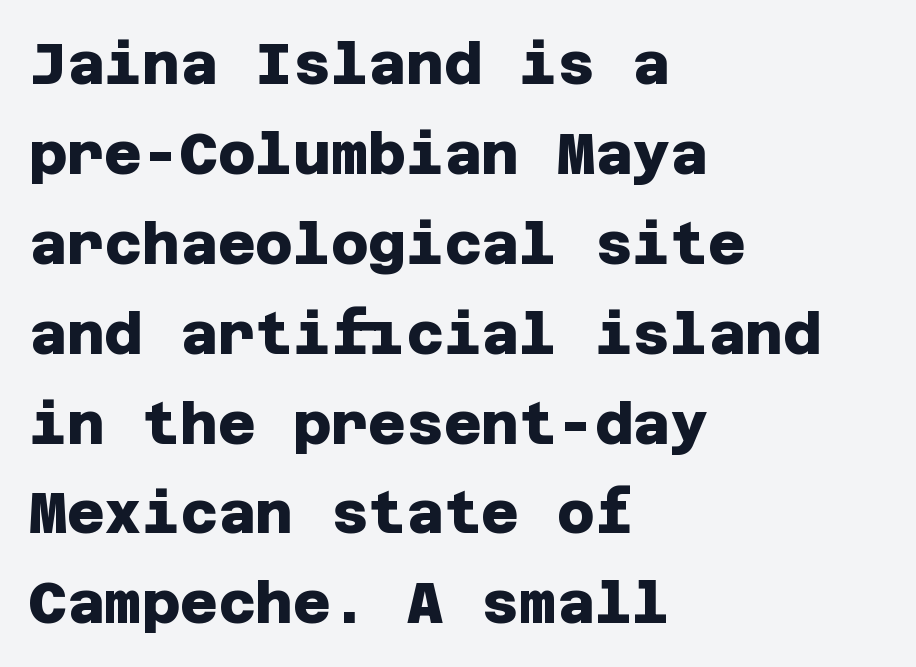
Letters rest on an invisible, unmarked baseline. Spacing between characters is what you'd get straight out of the box. The designer went with a sans here, leaving each stem footless. The block of text has a typical density, with ordinary space between rows. The glyphs have the mass of a bold cut. Every row of glyphs begins at an identical x-position on the left.
